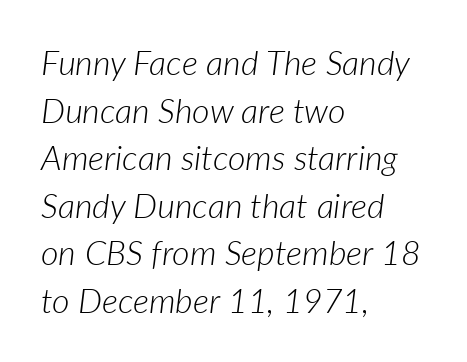
The image shows 34 px light type, italic (leaning right); set left-aligned, normal line spacing (1.4x), normal letter spacing, not underlined; low stroke contrast and a medium x-height.
